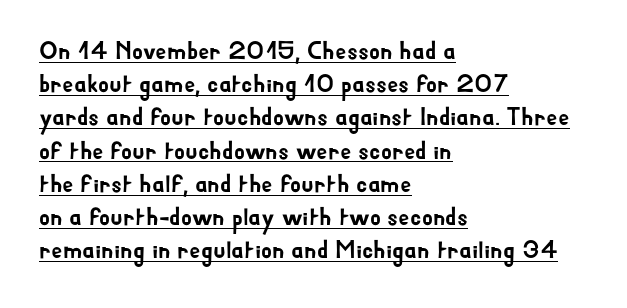
The image shows 25 px text type, upright; set left-aligned, normal line spacing (1.33x), normal letter spacing, underlined.
